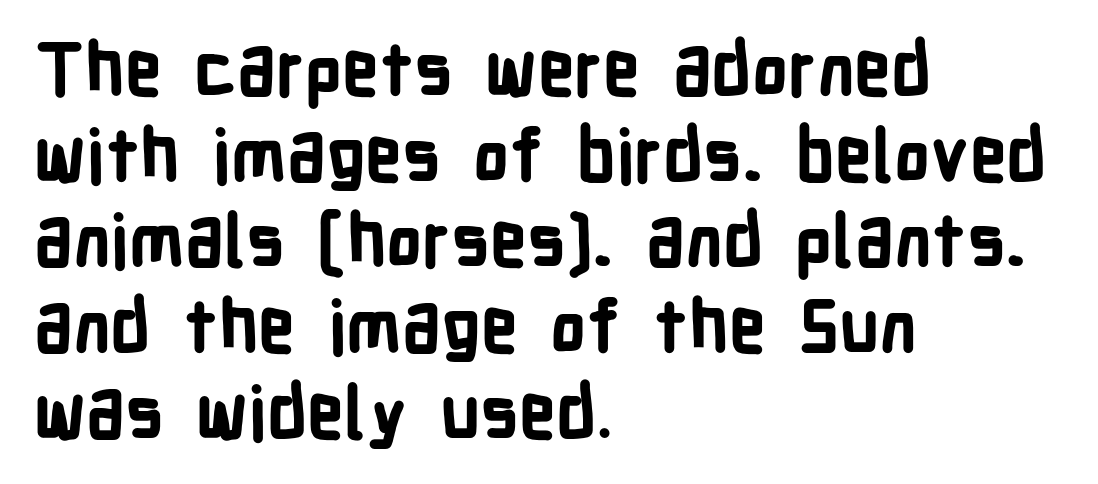
Serifs: no, the terminals of the letterforms are clean. In CSS terms this would be text-align: left. The letters are bold, with thick, heavy strokes. In terms of letterspacing, this is plain default setting. Any mark beneath the type? The region is blank.
